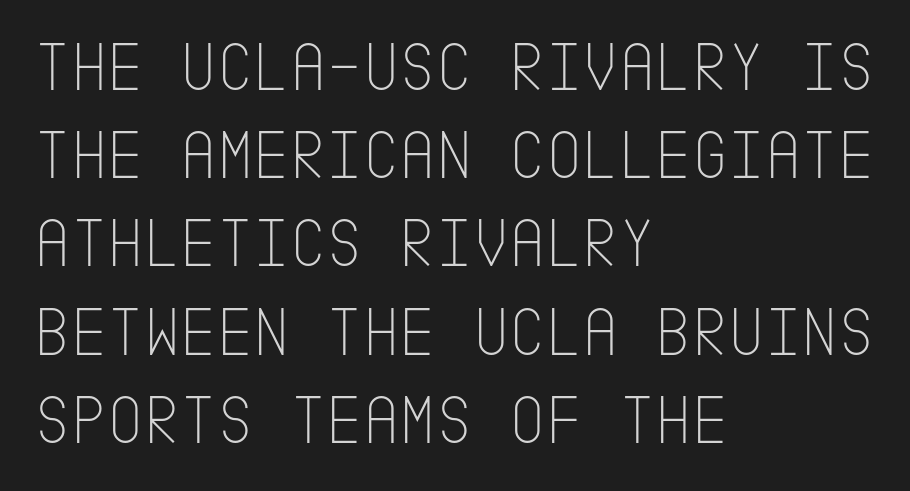
No extra ink here — the face is not bold. Do the letters lean? They stand straight. Letterform terminals end flat and unadorned throughout the passage. The letterforms sit shoulder to shoulder at normal distance. These lines sit exactly where default settings would place them. In CSS terms this would be text-align: left.
